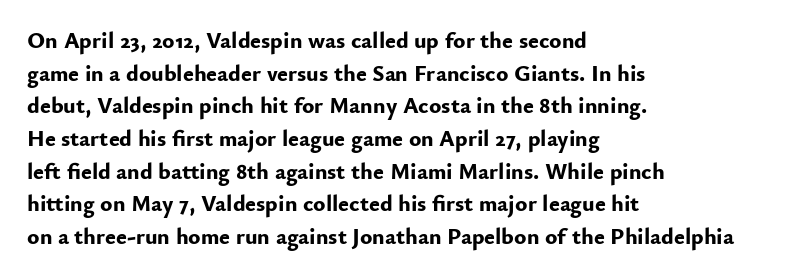
The image shows 23 px bold type, upright; set left-aligned, normal line spacing (1.42x), normal letter spacing, not underlined.
